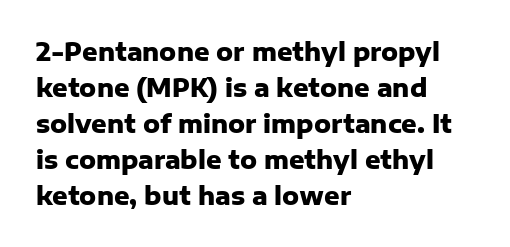
Q: Is the text bold? A: Yes.
Q: Is the text italic (slanted)? A: No, it is upright.
Q: Is the text underlined? A: No.
Q: How is the paragraph aligned? A: Left-aligned.
Q: Is the spacing between letters normal or unusually wide? A: Normal.
Q: Is the spacing between lines tight, normal or loose? A: Normal.
